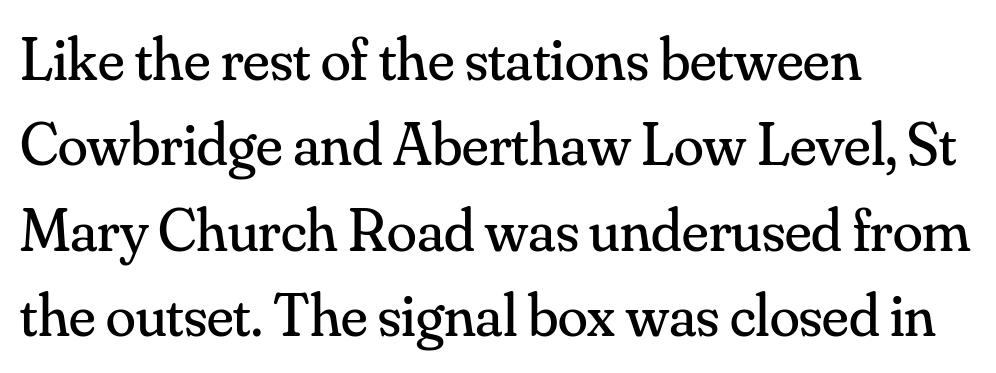
{"serif": "yes", "italic": "no", "bold": "no", "weight": "regular", "width": "normal", "stroke_contrast": "medium", "x_height": "small", "monospaced": "no", "underline": "no", "align": "left", "line_spacing": "normal", "line_spacing_ratio": 1.4, "letter_spacing": "normal", "letter_spacing_em": 0.0, "glyph_px": 61}
